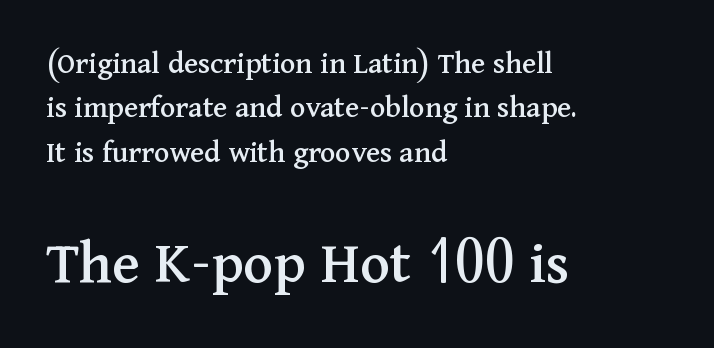
Q: Is the text italic (slanted)? A: No, it is upright.
Q: Is the typeface a serif or a sans-serif typeface? A: Serif.
Q: Is the text underlined? A: No.
Q: How is the paragraph aligned? A: Left-aligned.
Q: Is the spacing between letters normal or unusually wide? A: Normal.
Q: Is the spacing between lines tight, normal or loose? A: Normal.
Q: Which block of text is set in a larger size, the first (top) or the second (bottom)? A: The second (bottom) one.
Q: Width (condensed, normal, or wide)? A: Normal.
Q: Stroke contrast? A: Medium.
Q: x-height? A: Medium.
Q: Monospaced? A: No.
